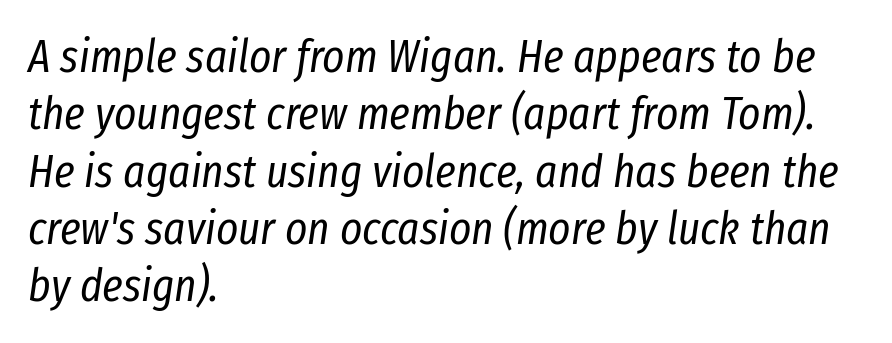
Decoration check: the copy has no underline. Each letter keeps its own natural width here, so spacing adapts to shape. Line beginnings align vertically; line endings do not. It's the slanting kind of type. The weight would be labelled regular, book, light, or lighter still.
